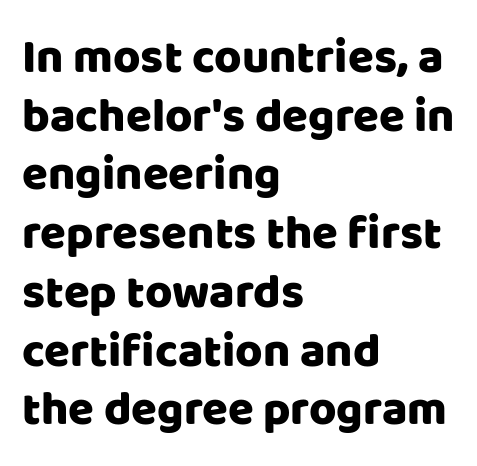
The glyphs in this specimen are sans serif. The string is rendered with underlining switched off. If you measured baseline to baseline, you'd find a middling distance. The face used here is proportionally spaced, like ordinary book or web type. These lines stack with their left ends in a neat column. A typesetter would mark this as roman, not italic.
